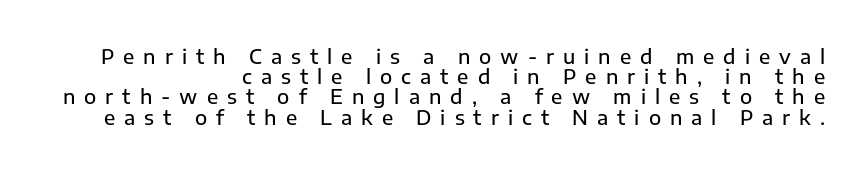
Decoration check: the copy has no underline. The lettering stays uniformly vertical, giving the passage a roman look. The line texture is sparse and dotted thanks to wide tracking. Horizontal bands of white between lines are thin slivers.
